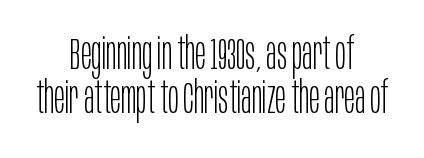
{"serif": "no", "italic": "no", "bold": "no", "weight": "light", "width": "condensed", "stroke_contrast": "low", "x_height": "large", "monospaced": "no", "underline": "no", "align": "center", "line_spacing": "tight", "line_spacing_ratio": 0.99, "letter_spacing": "normal", "letter_spacing_em": 0.0, "glyph_px": 44}
